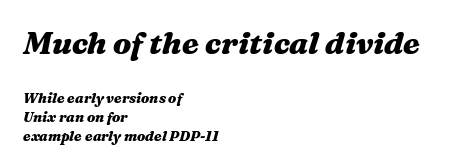
The image shows 31 px heavy, wide type, italic (leaning right); set left-aligned, normal line spacing (1.34x), normal letter spacing, not underlined; the first (top) block is 2.21x larger; medium stroke contrast and a medium x-height.
